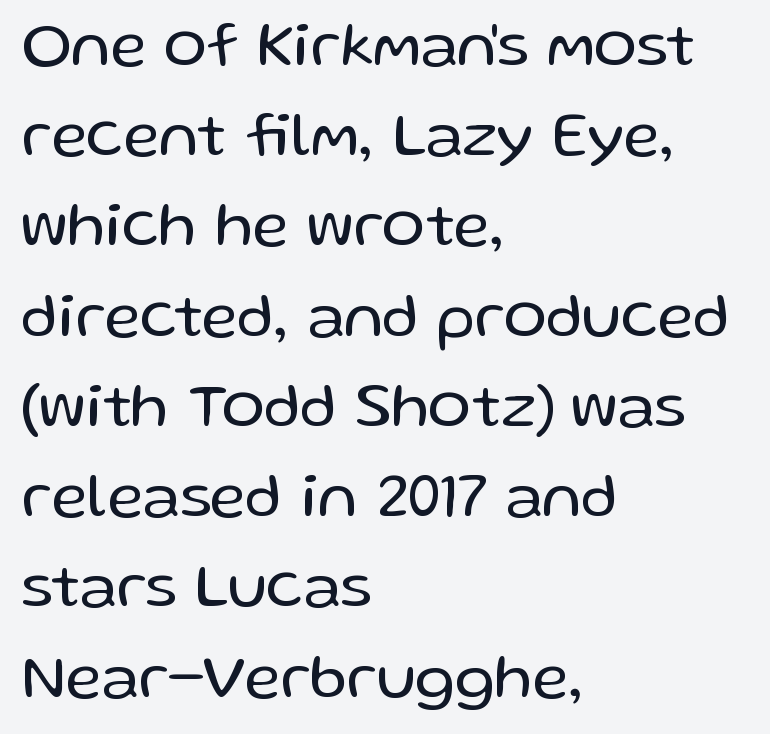
Q: Is the text bold? A: No.
Q: Is the text italic (slanted)? A: No, it is upright.
Q: Is the typeface a serif or a sans-serif typeface? A: Sans-serif.
Q: Is the text underlined? A: No.
Q: How is the paragraph aligned? A: Left-aligned.
Q: Is the spacing between letters normal or unusually wide? A: Normal.
Q: Is the spacing between lines tight, normal or loose? A: Normal.
Q: Width (condensed, normal, or wide)? A: Normal.
Q: Stroke contrast? A: Low.
Q: x-height? A: Medium.
Q: Monospaced? A: No.
